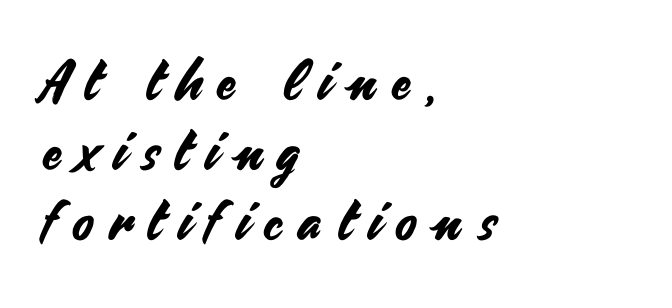
{"serif": "no", "width": "normal", "stroke_contrast": "medium", "x_height": "small", "monospaced": "no", "underline": "no", "align": "left", "line_spacing": "normal", "line_spacing_ratio": 1.27, "letter_spacing": "wide", "letter_spacing_em": 0.29, "glyph_px": 55}
